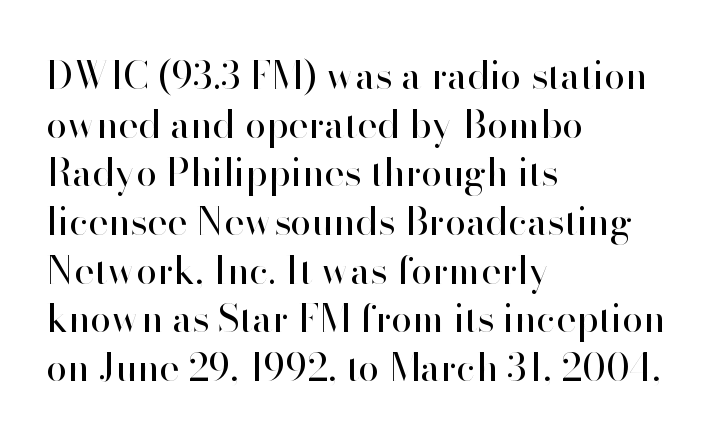
A student would call this left alignment; a typographer would say flush left, rag right. What kind of face is this? One without serifs — a sans. This is roman type, the default non-slanted kind. Nobody drew a line under any word here. Heaviness? Minimal to ordinary, like unemphasized prose.
